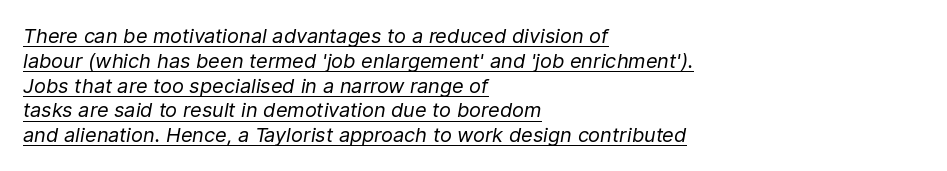
{"italic": "yes", "lean": "right", "slant_degrees": 9, "bold": "no", "underline": "yes", "align": "left", "line_spacing_ratio": 1.24, "letter_spacing": "normal", "letter_spacing_em": 0.0, "glyph_px": 20}
